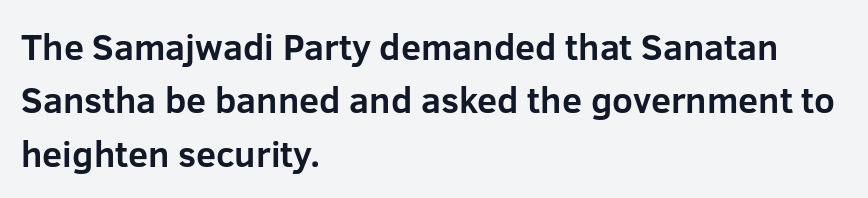
The image shows 36 px bold sans-serif type, upright; set left-aligned, normal line spacing (1.48x), normal letter spacing, not underlined; low stroke contrast and a medium x-height.
